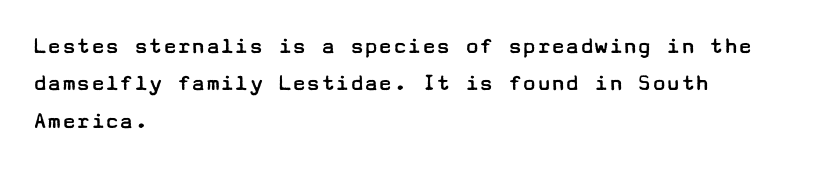
Evenly set lines give the paragraph a standard silhouette. Here the glyphs are tracked normally, forming tight word shapes. Rule under the text: the space is simply empty. Italic? Not at all — the glyphs are vertical. These glyphs show unthickened strokes, regular width or finer.
